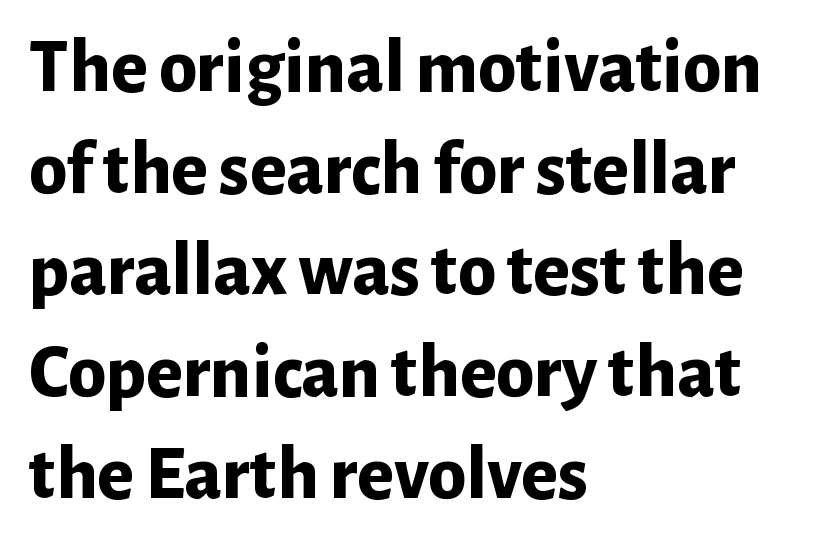
Q: Is the text bold? A: Yes.
Q: Is the text italic (slanted)? A: No, it is upright.
Q: Is the typeface a serif or a sans-serif typeface? A: Sans-serif.
Q: Is the text underlined? A: No.
Q: How is the paragraph aligned? A: Left-aligned.
Q: Is the spacing between letters normal or unusually wide? A: Normal.
Q: Is the spacing between lines tight, normal or loose? A: Normal.
Q: Width (condensed, normal, or wide)? A: Normal.
Q: Stroke contrast? A: Low.
Q: x-height? A: Medium.
Q: Monospaced? A: No.
